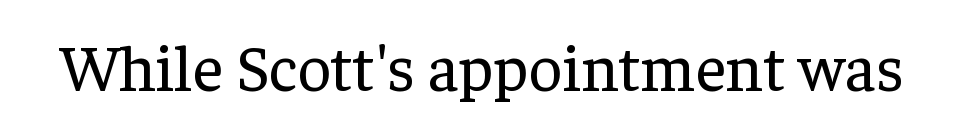
{"serif": "yes", "italic": "no", "bold": "no", "weight": "regular", "width": "normal", "stroke_contrast": "low", "x_height": "medium", "monospaced": "no", "underline": "no", "letter_spacing": "normal", "letter_spacing_em": 0.0, "glyph_px": 65}
